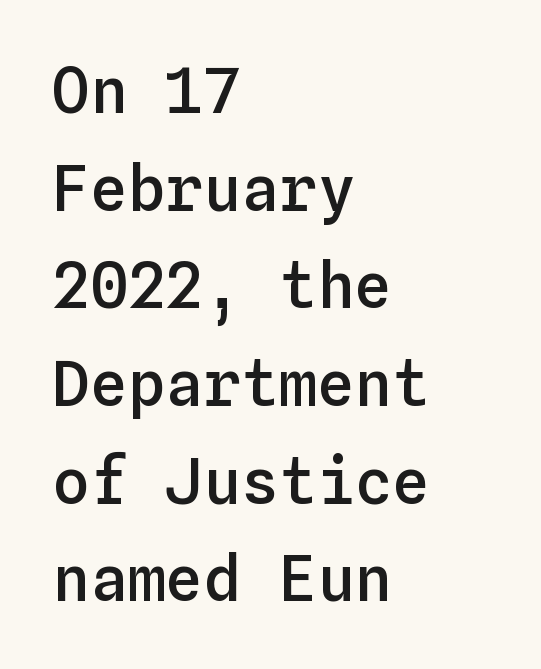
The image shows 63 px semibold type, upright, monospaced; set left-aligned, normal line spacing (1.55x), normal letter spacing, not underlined; low stroke contrast and a medium x-height.
